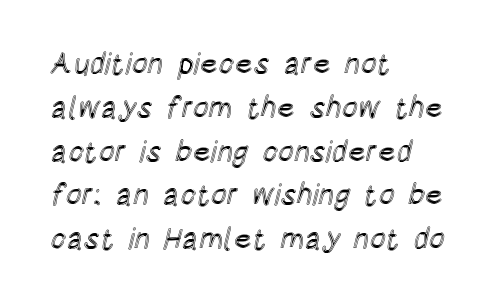
Q: Is the text italic (slanted)? A: Yes.
Q: Is the text underlined? A: No.
Q: How is the paragraph aligned? A: Left-aligned.
Q: Is the spacing between letters normal or unusually wide? A: Normal.
Q: Is the spacing between lines tight, normal or loose? A: Normal.
Q: Width (condensed, normal, or wide)? A: Condensed.
Q: x-height? A: Large.
Q: Monospaced? A: No.
